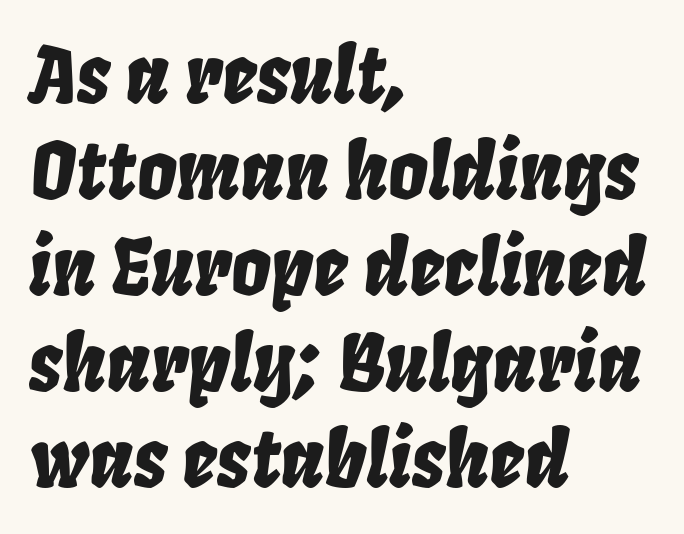
Q: Is the text italic (slanted)? A: Yes, it leans right by about 8 degrees.
Q: Is the text underlined? A: No.
Q: How is the paragraph aligned? A: Left-aligned.
Q: Is the spacing between letters normal or unusually wide? A: Normal.
Q: Width (condensed, normal, or wide)? A: Condensed.
Q: Stroke contrast? A: Low.
Q: x-height? A: Large.
Q: Monospaced? A: No.
